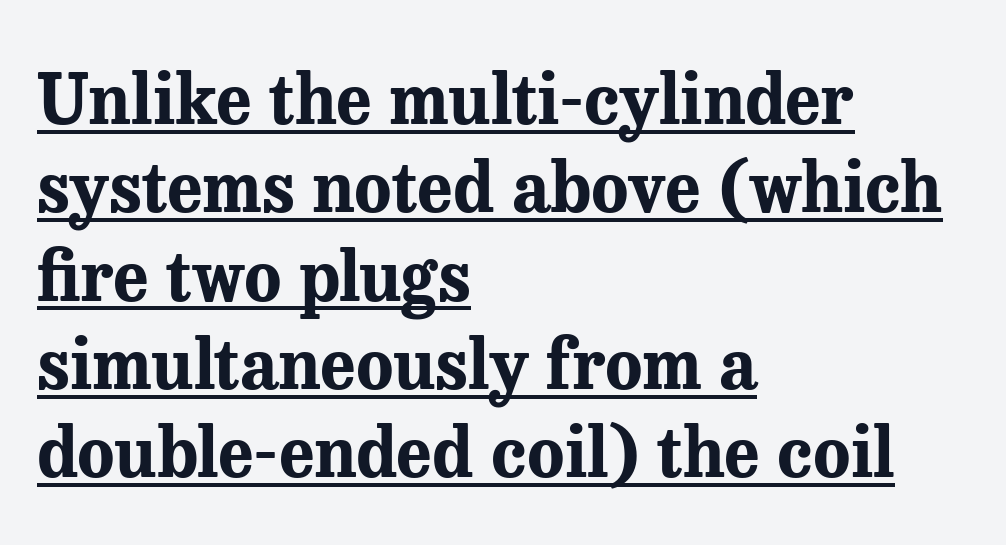
Q: Is the text bold? A: Yes.
Q: Is the text italic (slanted)? A: No, it is upright.
Q: Is the typeface a serif or a sans-serif typeface? A: Serif.
Q: Is the text underlined? A: Yes.
Q: How is the paragraph aligned? A: Left-aligned.
Q: Is the spacing between letters normal or unusually wide? A: Normal.
Q: Is the spacing between lines tight, normal or loose? A: Normal.
Q: Width (condensed, normal, or wide)? A: Normal.
Q: Stroke contrast? A: Medium.
Q: x-height? A: Medium.
Q: Monospaced? A: No.
